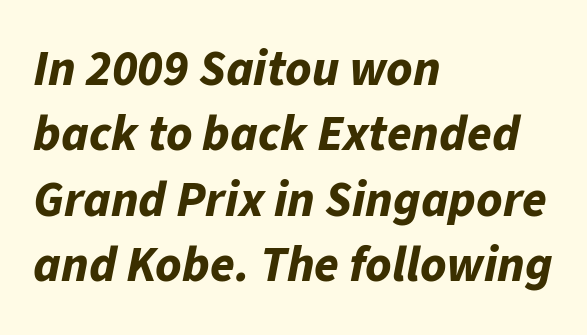
Does the leading feel generous? No, just average. Reading down the block, your eye returns to a fixed left position each line. Caption: standard tracking, unaltered. Type without underlining. Typesetter's note: full bold, strokes at maximum text heaviness. The letters advance in unequal steps, a hallmark of proportional type.
